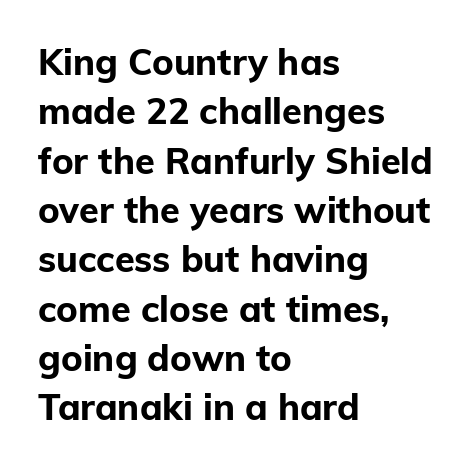
The image shows 36 px bold sans-serif type, upright; set left-aligned, normal line spacing (1.37x), normal letter spacing, not underlined; low stroke contrast and a medium x-height.
